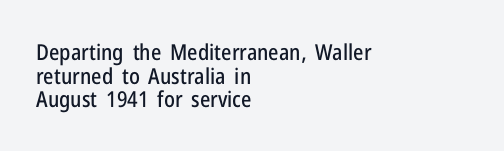
{"italic": "no", "underline": "no", "align": "left", "line_spacing": "tight", "line_spacing_ratio": 1.07, "letter_spacing": "normal", "letter_spacing_em": 0.0, "glyph_px": 22}
